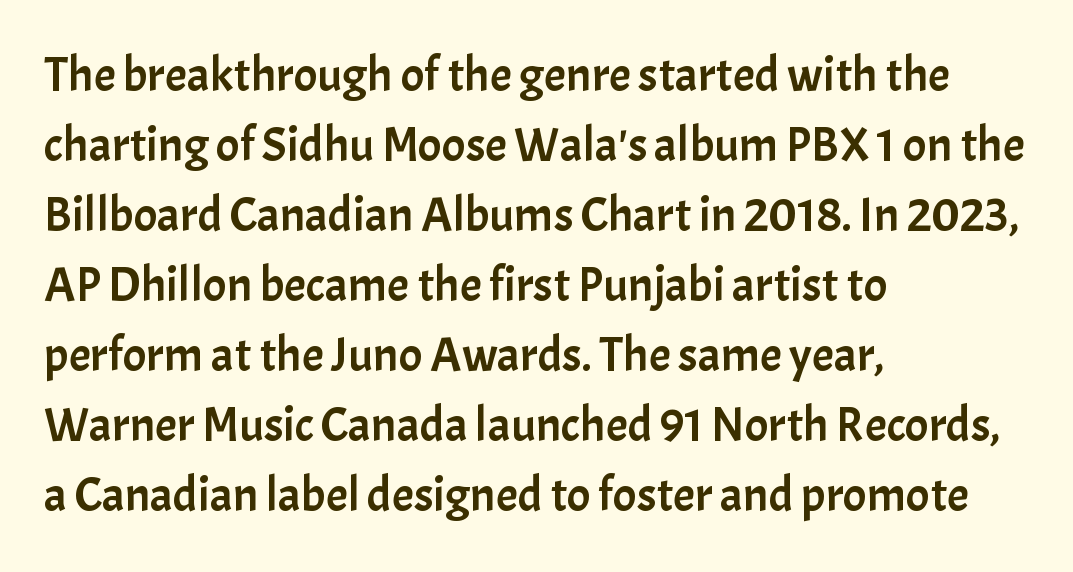
Q: Is the text italic (slanted)? A: No, it is upright.
Q: Is the typeface a serif or a sans-serif typeface? A: Sans-serif.
Q: Is the text underlined? A: No.
Q: How is the paragraph aligned? A: Left-aligned.
Q: Is the spacing between letters normal or unusually wide? A: Normal.
Q: Is the spacing between lines tight, normal or loose? A: Normal.
Q: Width (condensed, normal, or wide)? A: Normal.
Q: Stroke contrast? A: Low.
Q: x-height? A: Medium.
Q: Monospaced? A: No.
